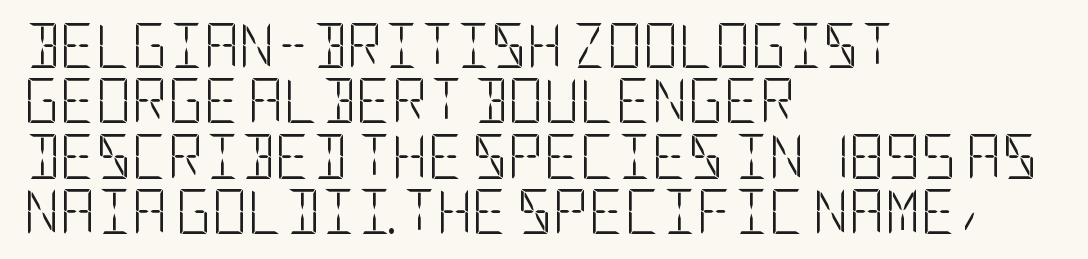
Q: Is the text bold? A: No.
Q: Is the text italic (slanted)? A: No, it is upright.
Q: Is the typeface a serif or a sans-serif typeface? A: Sans-serif.
Q: Is the text underlined? A: No.
Q: How is the paragraph aligned? A: Left-aligned.
Q: Is the spacing between letters normal or unusually wide? A: Normal.
Q: Is the spacing between lines tight, normal or loose? A: Normal.
Q: Width (condensed, normal, or wide)? A: Condensed.
Q: Stroke contrast? A: Low.
Q: x-height? A: Large.
